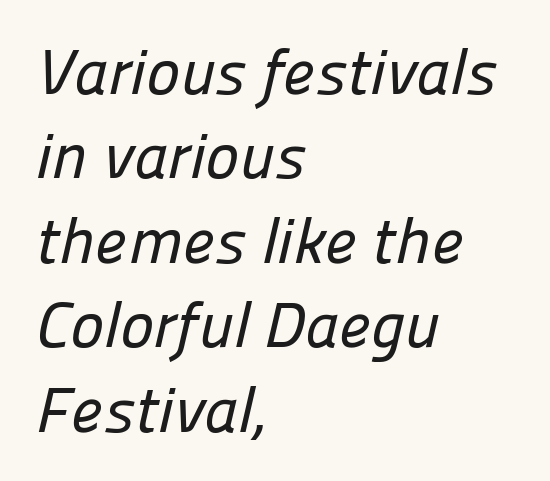
Q: Is the typeface a serif or a sans-serif typeface? A: Sans-serif.
Q: Is the text underlined? A: No.
Q: How is the paragraph aligned? A: Left-aligned.
Q: Is the spacing between letters normal or unusually wide? A: Normal.
Q: Is the spacing between lines tight, normal or loose? A: Normal.
Q: Width (condensed, normal, or wide)? A: Normal.
Q: Stroke contrast? A: Low.
Q: x-height? A: Medium.
Q: Monospaced? A: No.
